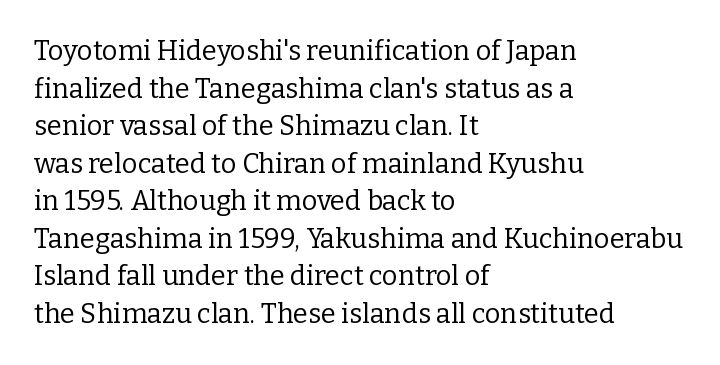
The image shows 27 px text type, upright; set left-aligned, normal line spacing (1.39x), normal letter spacing, not underlined.
